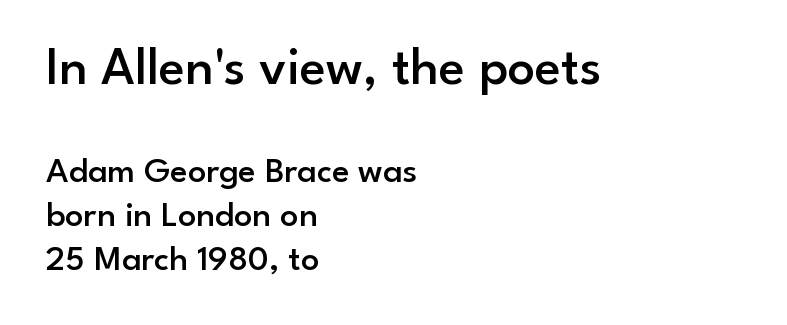
Q: Is the text bold? A: Semi-bold.
Q: Is the text italic (slanted)? A: No, it is upright.
Q: Is the typeface a serif or a sans-serif typeface? A: Sans-serif.
Q: Is the text underlined? A: No.
Q: How is the paragraph aligned? A: Left-aligned.
Q: Is the spacing between letters normal or unusually wide? A: Normal.
Q: Which block of text is set in a larger size, the first (top) or the second (bottom)? A: The first (top) one.
Q: Width (condensed, normal, or wide)? A: Normal.
Q: Stroke contrast? A: Low.
Q: x-height? A: Small.
Q: Monospaced? A: No.
